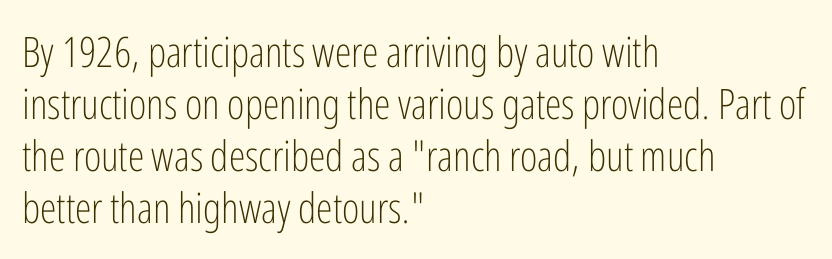
The image shows 42 px light, condensed sans-serif type, upright; set left-aligned, line spacing 1.24x, normal letter spacing, not underlined; low stroke contrast and a medium x-height.
